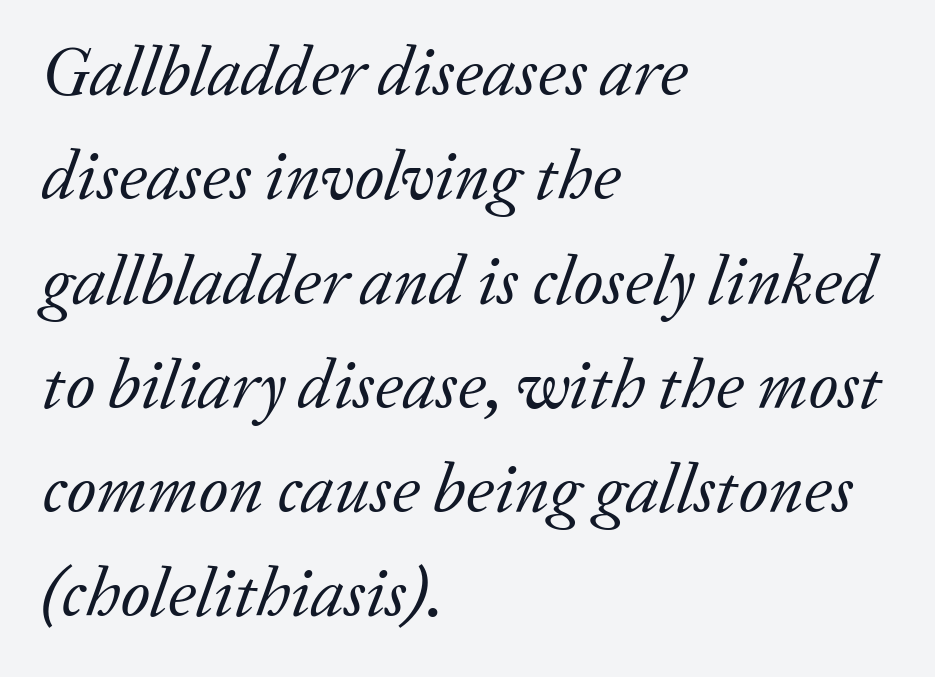
Q: Is the text bold? A: No.
Q: Is the text italic (slanted)? A: Yes, it leans right by about 20 degrees.
Q: Is the typeface a serif or a sans-serif typeface? A: Serif.
Q: Is the text underlined? A: No.
Q: How is the paragraph aligned? A: Left-aligned.
Q: Is the spacing between letters normal or unusually wide? A: Normal.
Q: Is the spacing between lines tight, normal or loose? A: Normal.
Q: Width (condensed, normal, or wide)? A: Normal.
Q: Stroke contrast? A: Low.
Q: x-height? A: Medium.
Q: Monospaced? A: No.
